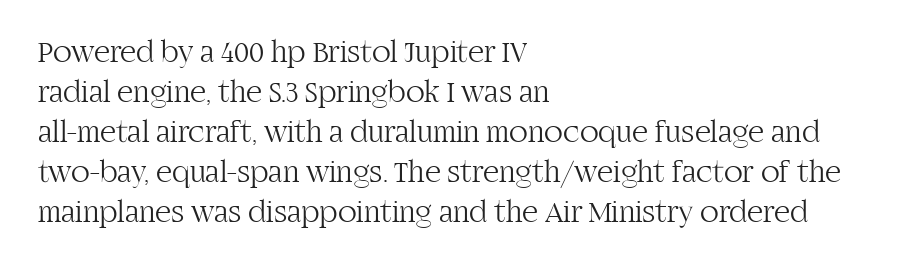
The image shows 31 px light serif type, upright; set left-aligned, normal line spacing (1.29x), normal letter spacing, not underlined; high stroke contrast and a large x-height.
